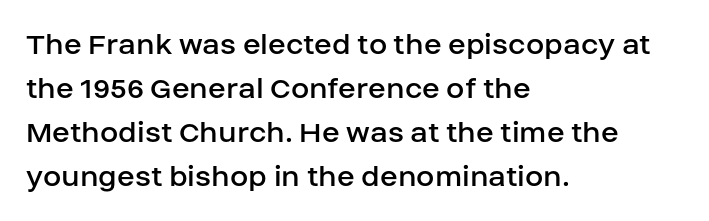
Nope, no serifs anywhere on these letters. The rows are spaced the way most documents space them. This rendering uses left alignment, leaving the right contour irregular. Italic? Not at all — the glyphs are vertical. Spacing verdict: proportional, widths tailored to each character. Beneath every word, the page is bare.
